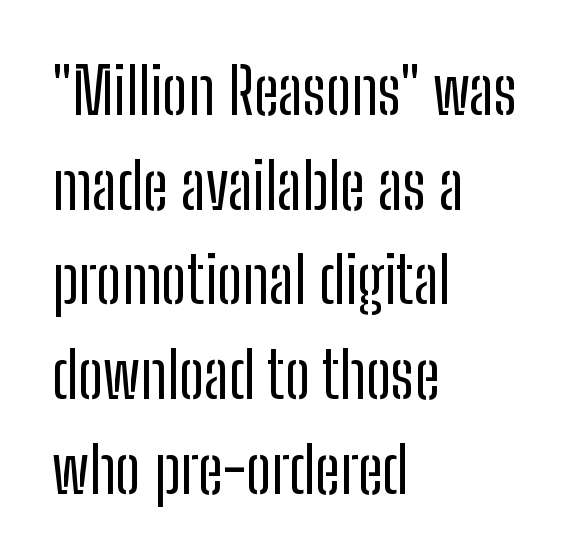
Q: Is the text bold? A: No.
Q: Is the text italic (slanted)? A: No, it is upright.
Q: Is the typeface a serif or a sans-serif typeface? A: Sans-serif.
Q: Is the text underlined? A: No.
Q: How is the paragraph aligned? A: Left-aligned.
Q: Is the spacing between letters normal or unusually wide? A: Normal.
Q: Is the spacing between lines tight, normal or loose? A: Normal.
Q: Width (condensed, normal, or wide)? A: Condensed.
Q: Stroke contrast? A: Low.
Q: x-height? A: Medium.
Q: Monospaced? A: No.
